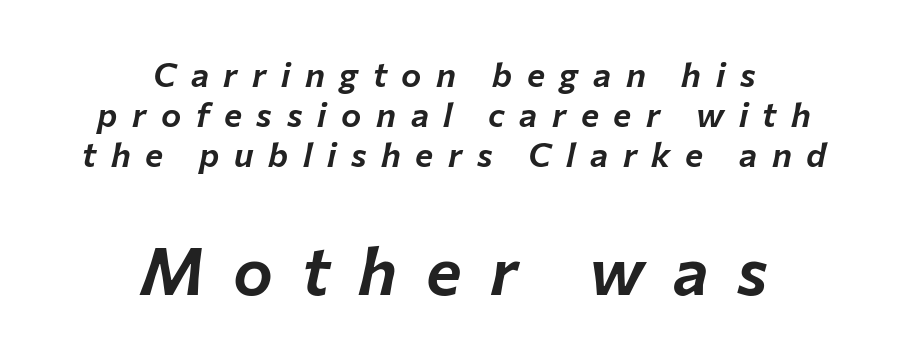
{"italic": "yes", "lean": "right", "slant_degrees": 12, "width": "normal", "stroke_contrast": "low", "x_height": "medium", "monospaced": "no", "underline": "no", "align": "center", "line_spacing_ratio": 1.18, "letter_spacing": "wide", "letter_spacing_em": 0.43, "larger_block": "second", "size_ratio": 1.97, "glyph_px": 67}
